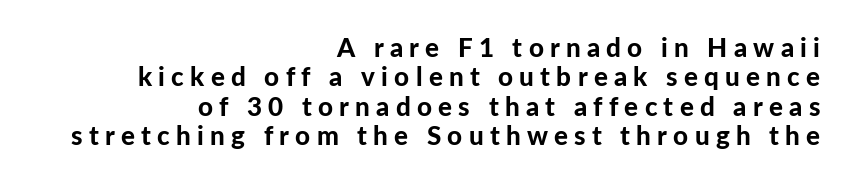
Q: Is the text bold? A: Yes.
Q: Is the text italic (slanted)? A: No, it is upright.
Q: Is the text underlined? A: No.
Q: How is the paragraph aligned? A: Right-aligned.
Q: Is the spacing between letters normal or unusually wide? A: Unusually wide.
Q: Is the spacing between lines tight, normal or loose? A: Tight.
